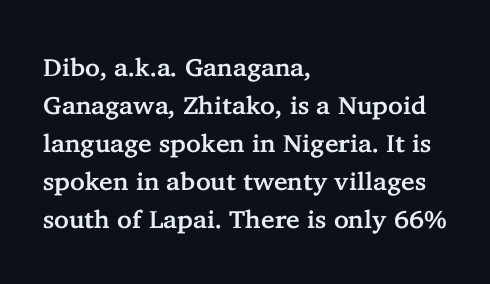
{"italic": "no", "underline": "no", "align": "left", "line_spacing": "normal", "line_spacing_ratio": 1.52, "letter_spacing": "normal", "letter_spacing_em": 0.0, "glyph_px": 25}
